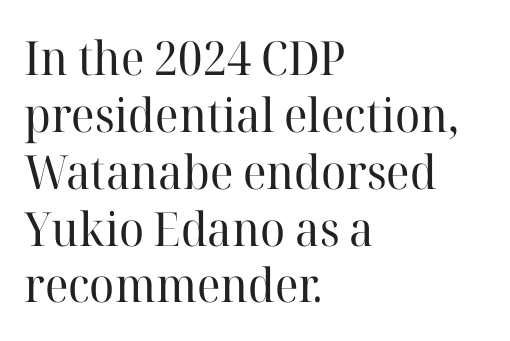
Q: Is the text bold? A: No.
Q: Is the text italic (slanted)? A: No, it is upright.
Q: Is the typeface a serif or a sans-serif typeface? A: Serif.
Q: Is the text underlined? A: No.
Q: How is the paragraph aligned? A: Left-aligned.
Q: Is the spacing between letters normal or unusually wide? A: Normal.
Q: Width (condensed, normal, or wide)? A: Normal.
Q: Stroke contrast? A: High.
Q: x-height? A: Medium.
Q: Monospaced? A: No.
